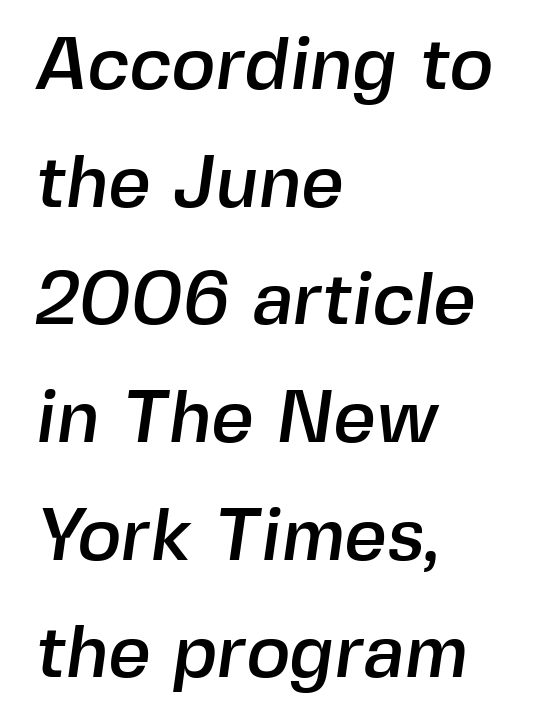
The image shows 74 px sans-serif type; set left-aligned, normal line spacing (1.59x), normal letter spacing, not underlined; a medium x-height.
